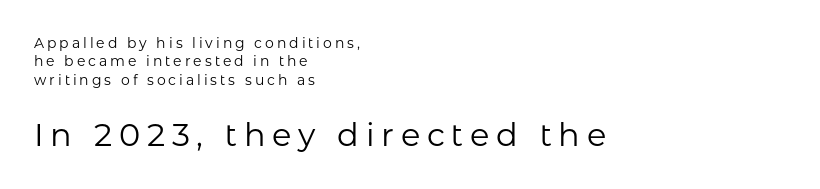
Q: Is the text bold? A: No.
Q: Is the text italic (slanted)? A: No, it is upright.
Q: Is the typeface a serif or a sans-serif typeface? A: Sans-serif.
Q: Is the text underlined? A: No.
Q: How is the paragraph aligned? A: Left-aligned.
Q: Is the spacing between letters normal or unusually wide? A: Unusually wide.
Q: Is the spacing between lines tight, normal or loose? A: Normal.
Q: Which block of text is set in a larger size, the first (top) or the second (bottom)? A: The second (bottom) one.
Q: Width (condensed, normal, or wide)? A: Normal.
Q: Stroke contrast? A: Low.
Q: x-height? A: Medium.
Q: Monospaced? A: No.
